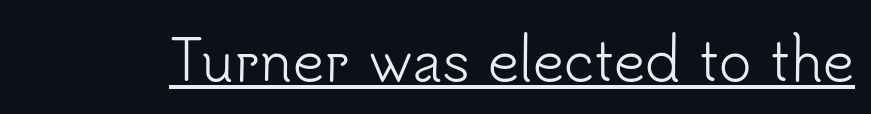
The image shows 55 px light sans-serif type, upright; set normal letter spacing, underlined; low stroke contrast and a small x-height.
